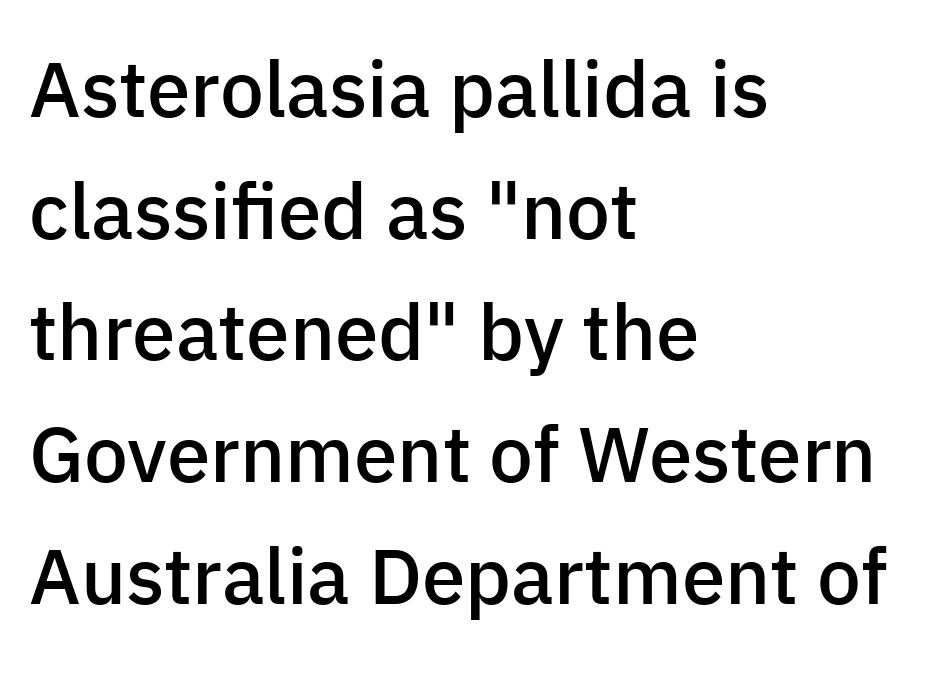
{"serif": "no", "italic": "no", "bold": "semi", "weight": "semibold", "width": "normal", "stroke_contrast": "low", "x_height": "medium", "monospaced": "no", "underline": "no", "align": "left", "line_spacing": "normal", "line_spacing_ratio": 1.56, "letter_spacing": "normal", "letter_spacing_em": 0.0, "glyph_px": 78}
